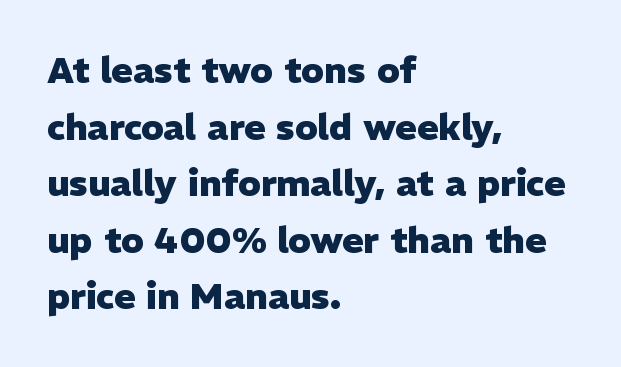
The image shows 36 px heavy sans-serif type, upright; set left-aligned, normal line spacing (1.57x), normal letter spacing, not underlined; low stroke contrast and a medium x-height.
